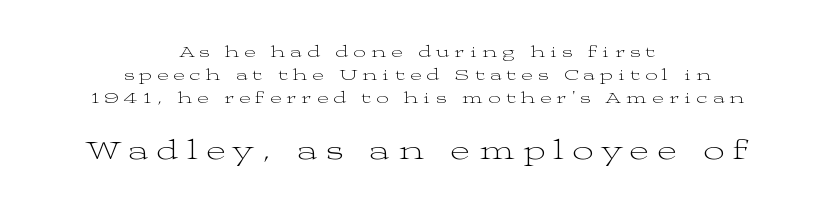
{"serif": "yes", "italic": "no", "bold": "no", "weight": "light", "width": "wide", "stroke_contrast": "medium", "x_height": "medium", "monospaced": "no", "underline": "no", "align": "center", "line_spacing": "normal", "line_spacing_ratio": 1.35, "letter_spacing": "wide", "letter_spacing_em": 0.32, "larger_block": "second", "size_ratio": 1.71, "glyph_px": 29}
